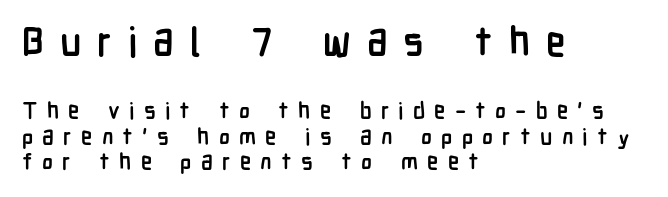
Q: Is the text bold? A: Yes.
Q: Is the text italic (slanted)? A: No, it is upright.
Q: Is the typeface a serif or a sans-serif typeface? A: Sans-serif.
Q: Is the text underlined? A: No.
Q: How is the paragraph aligned? A: Left-aligned.
Q: Is the spacing between letters normal or unusually wide? A: Unusually wide.
Q: Is the spacing between lines tight, normal or loose? A: Tight.
Q: Which block of text is set in a larger size, the first (top) or the second (bottom)? A: The first (top) one.
Q: Width (condensed, normal, or wide)? A: Condensed.
Q: Stroke contrast? A: Low.
Q: x-height? A: Medium.
Q: Monospaced? A: No.
